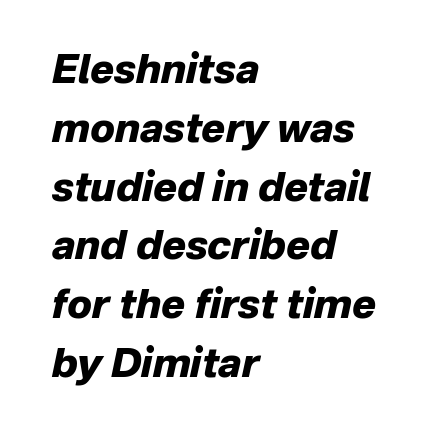
{"italic": "yes", "lean": "right", "slant_degrees": 12, "bold": "yes", "weight": "heavy", "width": "normal", "stroke_contrast": "low", "x_height": "medium", "monospaced": "no", "underline": "no", "align": "left", "line_spacing": "normal", "line_spacing_ratio": 1.47, "letter_spacing": "normal", "letter_spacing_em": 0.0, "glyph_px": 40}
